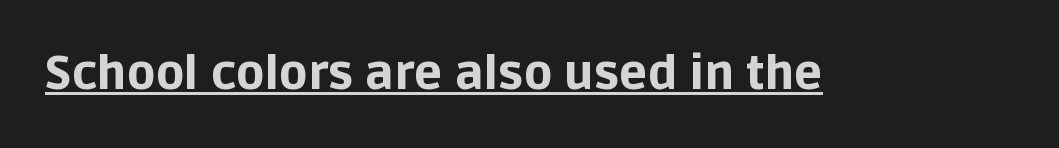
{"serif": "no", "italic": "no", "bold": "yes", "weight": "bold", "width": "normal", "stroke_contrast": "low", "x_height": "large", "monospaced": "no", "underline": "yes", "letter_spacing": "normal", "letter_spacing_em": 0.0, "glyph_px": 47}
